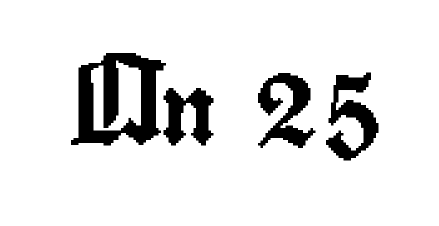
Nothing sits at the stroke ends, so this counts as sans-serif. The zone under the glyphs is completely vacant. When letters stand straight like this, we call the style roman or upright. The rendering uses natural spacing where letterforms have individual widths. The tracking reads as untouched default to a designer's eye.
